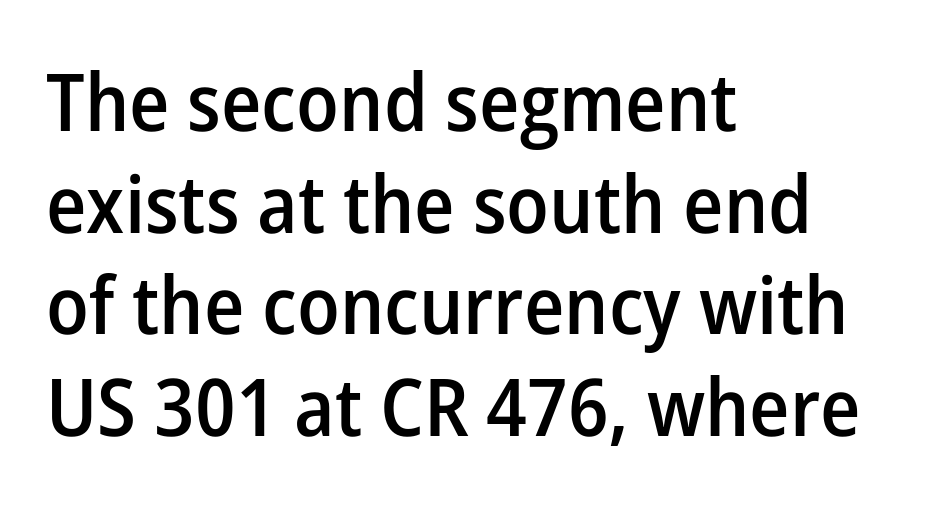
The image shows 80 px semibold sans-serif type, upright; set left-aligned, normal line spacing (1.27x), normal letter spacing, not underlined; low stroke contrast and a medium x-height.
